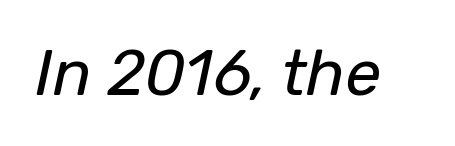
The image shows 64 px regular-weight type, italic (leaning right); set normal letter spacing, not underlined; low stroke contrast and a medium x-height.
